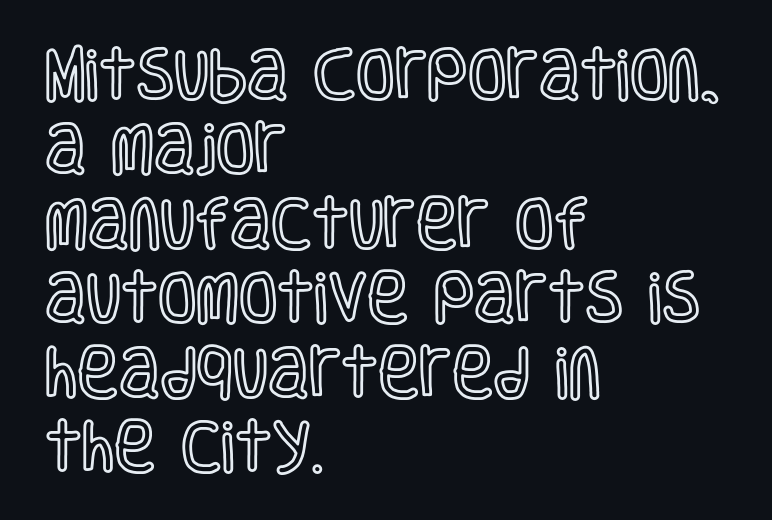
Regarding leading, the lines here are spaced in the standard way. The letters advance in unequal steps, a hallmark of proportional type. Tracking here is standard; glyphs follow each other at the usual distance. The rag falls on the right side of this text block. The lettering stays uniformly vertical, giving the passage a roman look.
